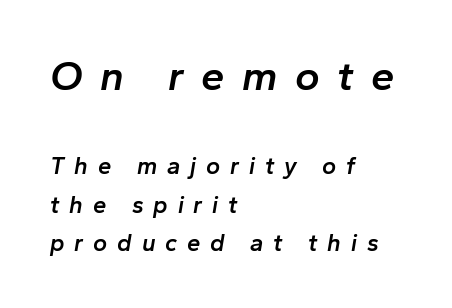
The image shows 42 px semibold type, italic (leaning right); set left-aligned, normal line spacing (1.61x), unusually wide letter spacing (+0.41 em), not underlined; the first (top) block is 1.75x larger; low stroke contrast and a medium x-height.
